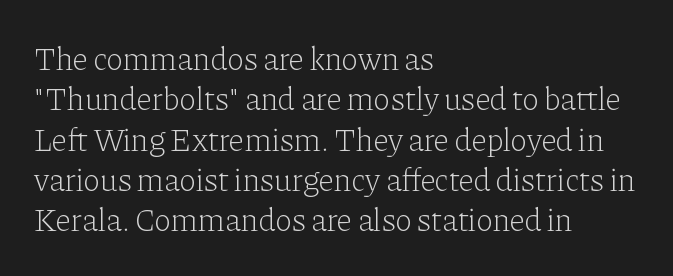
This sample has the flowing, uneven cadence of proportional lettering. If you measured baseline to baseline, you'd find a middling distance. Plain, unruled lines of type. The letters look calm and open, with moderate or lighter stems.
